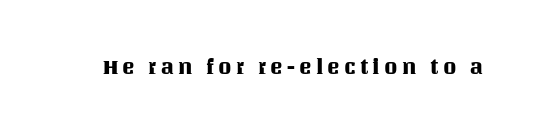
The string is rendered with underlining switched off. Does extra space separate the letters? Yes, quite a lot of it. Quick note: not italic, upright.
